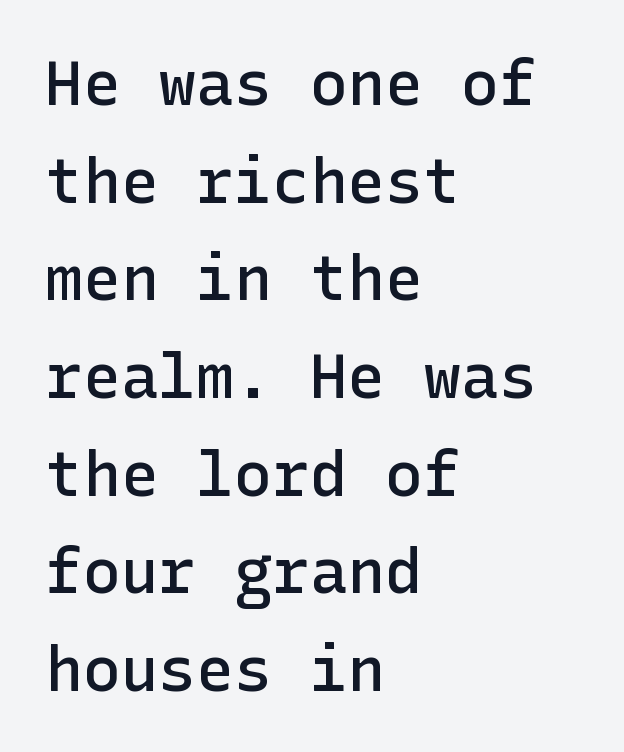
The image shows 63 px semibold sans-serif type, upright; set left-aligned, normal line spacing (1.55x), normal letter spacing, not underlined; low stroke contrast and a medium x-height.
